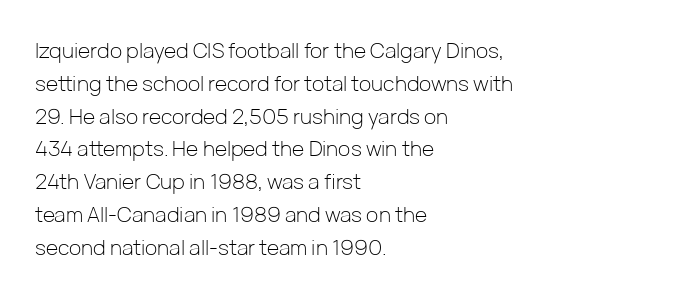
{"italic": "no", "bold": "no", "underline": "no", "align": "left", "line_spacing": "normal", "line_spacing_ratio": 1.56, "letter_spacing": "normal", "letter_spacing_em": 0.0, "glyph_px": 21}
